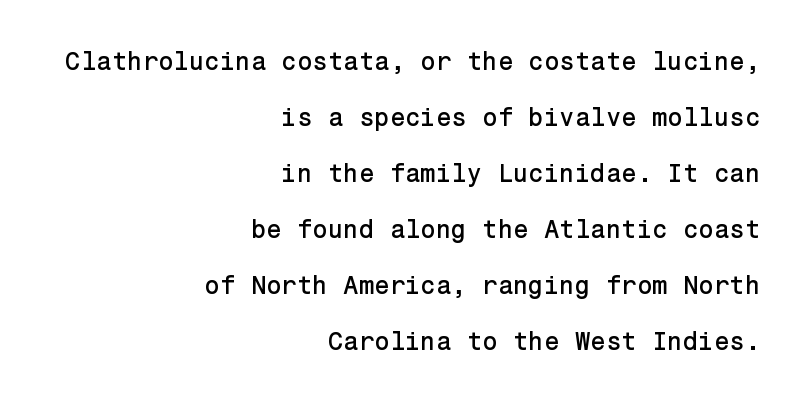
{"italic": "no", "underline": "no", "align": "right", "line_spacing": "loose", "line_spacing_ratio": 2.24, "letter_spacing": "normal", "letter_spacing_em": 0.0, "glyph_px": 25}
